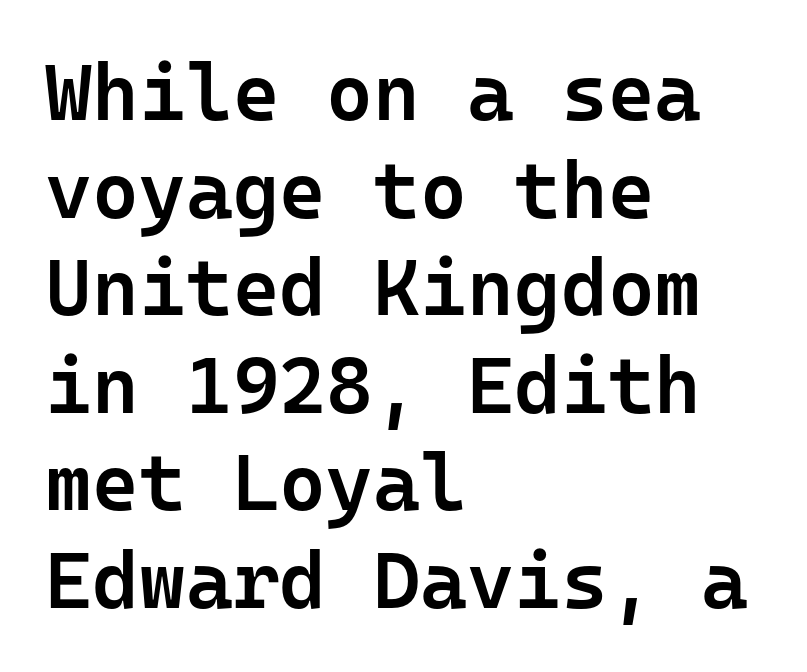
The image shows 80 px semibold sans-serif type, upright, monospaced; set left-aligned, line spacing 1.22x, normal letter spacing, not underlined; low stroke contrast and a medium x-height.
